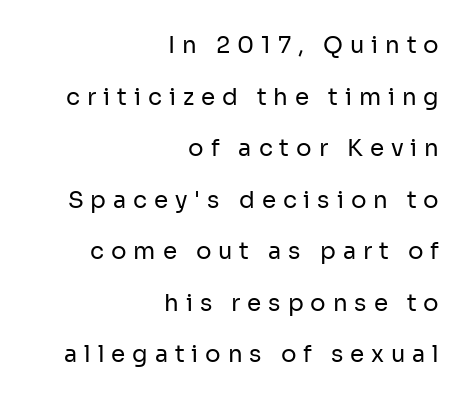
The image shows 23 px text type, upright; set right-aligned, loose line spacing (2.24x), unusually wide letter spacing (+0.3 em), not underlined.
